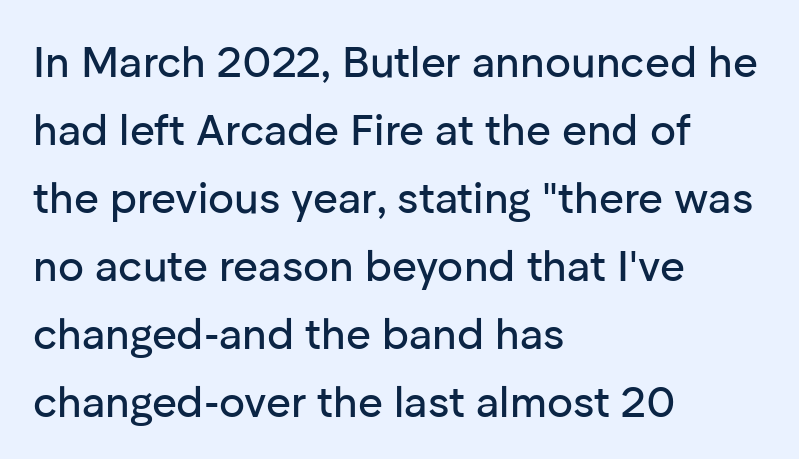
The typeface chosen for these lines omits serifs. A typesetter would call this leading conventional body-copy spacing. Quick note: underline off. The ragged edge is on the right, which tells us the setting is flush left. These lines keep a tight, regular rhythm from letter to letter.
